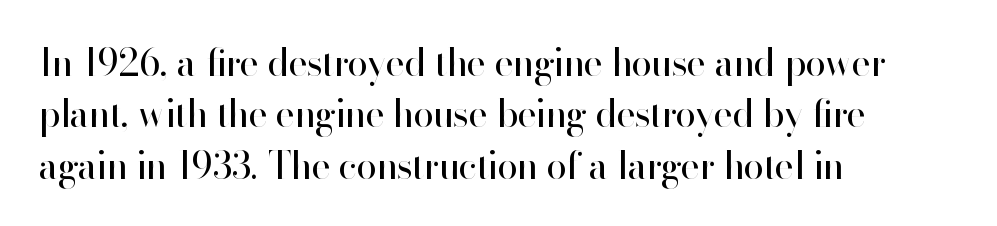
A light-to-regular cut is what we see here. Regular leading. The lines in this sample share a left origin and differ only in where they stop. You could not count columns in this text — the font is proportionally spaced.
